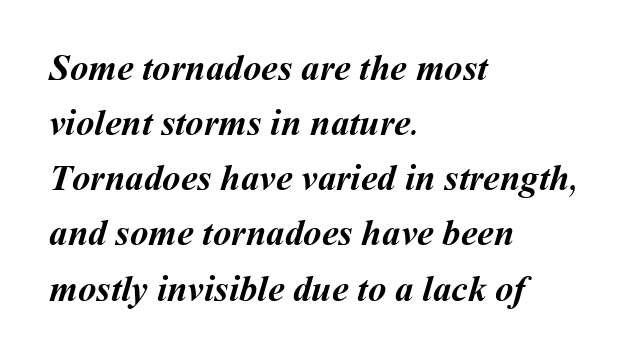
Nobody drew a line under any word here. On the weight axis this lands at bold, roughly 700. The text block is weighted toward the left margin, trailing off unevenly rightward. How are the letters spaced? Ordinarily, with no added tracking.
